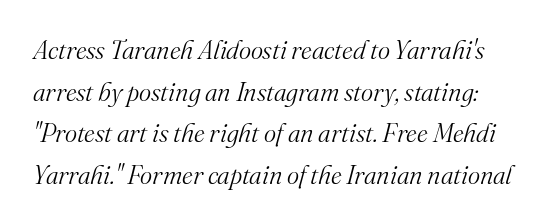
Lines of text with bare space underneath. Evenly set lines give the paragraph a standard silhouette. Style check: oblique. Characters follow at the spacing the type designer built in.
